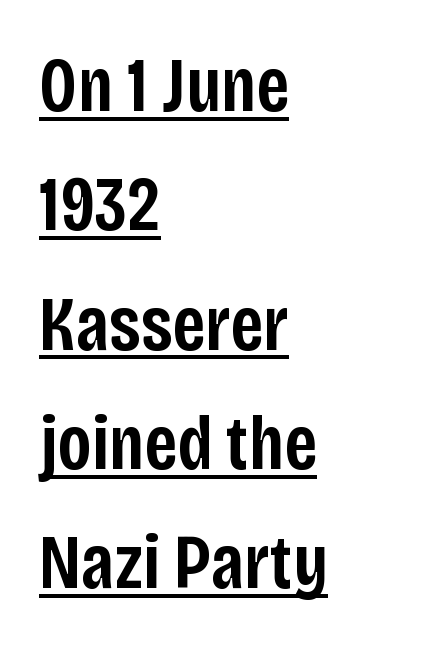
Q: Is the text bold? A: Semi-bold.
Q: Is the text italic (slanted)? A: No, it is upright.
Q: Is the typeface a serif or a sans-serif typeface? A: Sans-serif.
Q: Is the text underlined? A: Yes.
Q: How is the paragraph aligned? A: Left-aligned.
Q: Is the spacing between letters normal or unusually wide? A: Normal.
Q: Is the spacing between lines tight, normal or loose? A: Normal.
Q: Width (condensed, normal, or wide)? A: Condensed.
Q: Stroke contrast? A: Low.
Q: x-height? A: Large.
Q: Monospaced? A: No.
